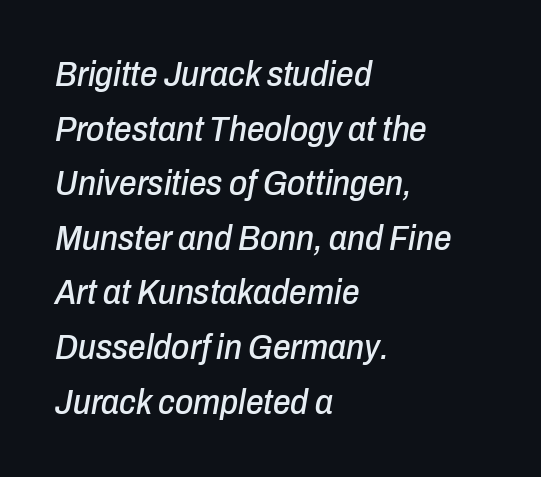
{"italic": "yes", "lean": "right", "slant_degrees": 10, "width": "condensed", "stroke_contrast": "low", "x_height": "medium", "monospaced": "no", "underline": "no", "align": "left", "line_spacing": "normal", "line_spacing_ratio": 1.56, "letter_spacing": "normal", "letter_spacing_em": 0.0, "glyph_px": 35}
